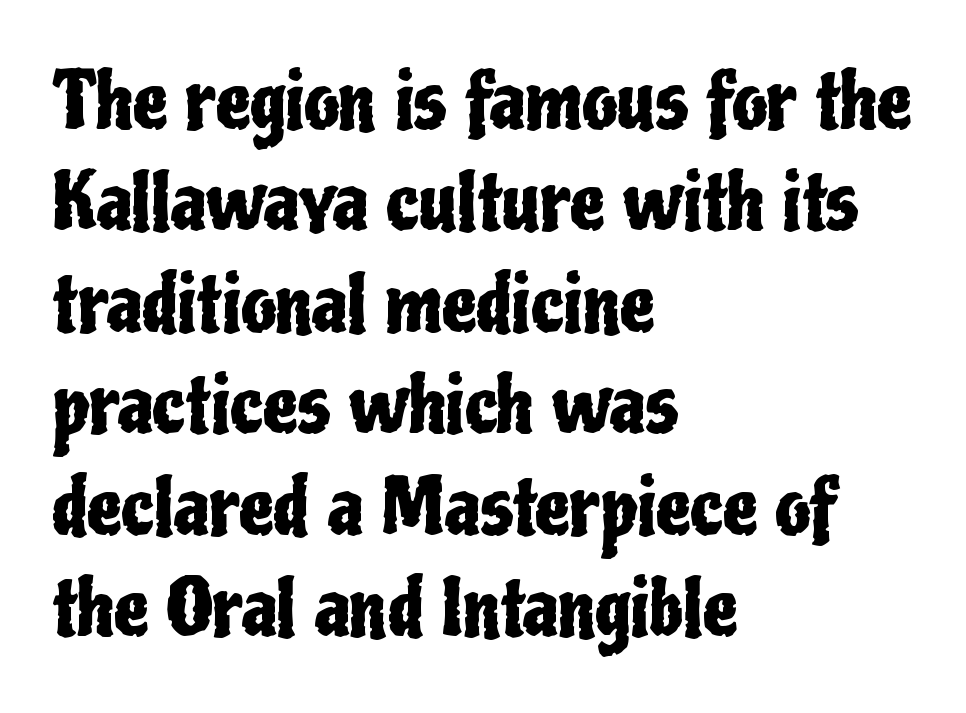
Q: Is the text italic (slanted)? A: No, it is upright.
Q: Is the typeface a serif or a sans-serif typeface? A: Sans-serif.
Q: Is the text underlined? A: No.
Q: How is the paragraph aligned? A: Left-aligned.
Q: Is the spacing between letters normal or unusually wide? A: Normal.
Q: Is the spacing between lines tight, normal or loose? A: Normal.
Q: Width (condensed, normal, or wide)? A: Condensed.
Q: Stroke contrast? A: Low.
Q: x-height? A: Medium.
Q: Monospaced? A: No.
